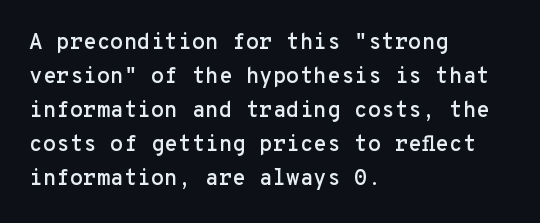
The image shows 22 px text type, upright; set left-aligned, normal line spacing (1.54x), normal letter spacing, not underlined.
